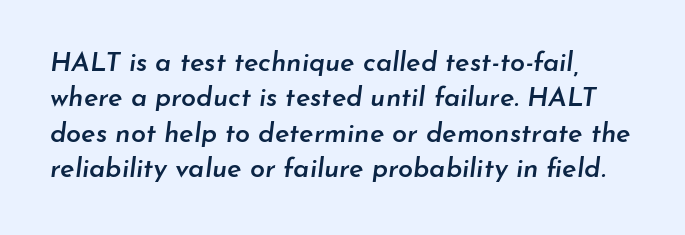
Q: Is the text bold? A: Semi-bold.
Q: Is the text italic (slanted)? A: Yes, it leans right by about 7 degrees.
Q: Is the text underlined? A: No.
Q: Is the spacing between letters normal or unusually wide? A: Normal.
Q: Is the spacing between lines tight, normal or loose? A: Normal.
